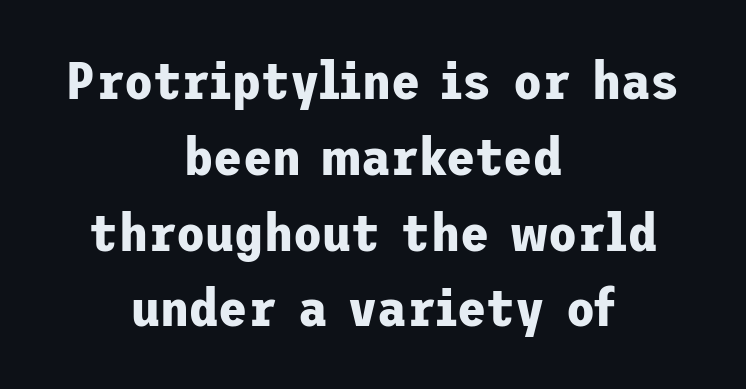
The image shows 53 px bold sans-serif type, upright; set centered, normal line spacing (1.43x), normal letter spacing, not underlined; low stroke contrast and a medium x-height.
